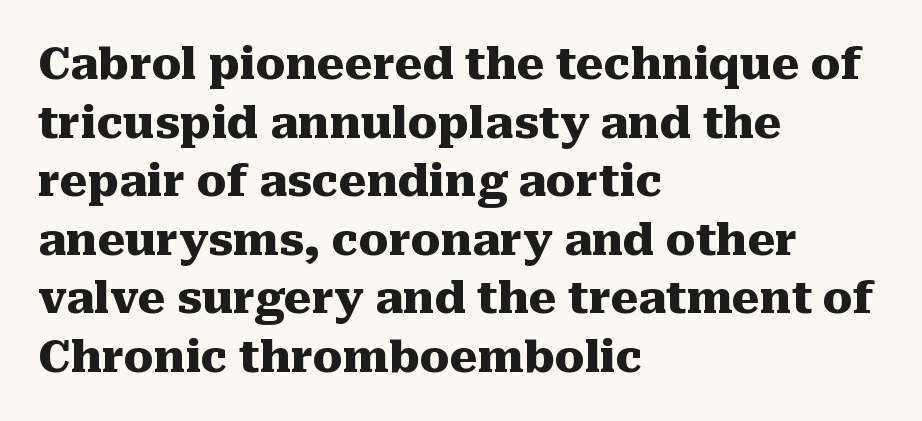
No word sits above an underline. The vertical gap from one line to the next is medium. Caption: standard tracking, unaltered. I'd call this a serif setting — the letters wear small feet. Heavy-handed strokes throughout: this text is bold.
